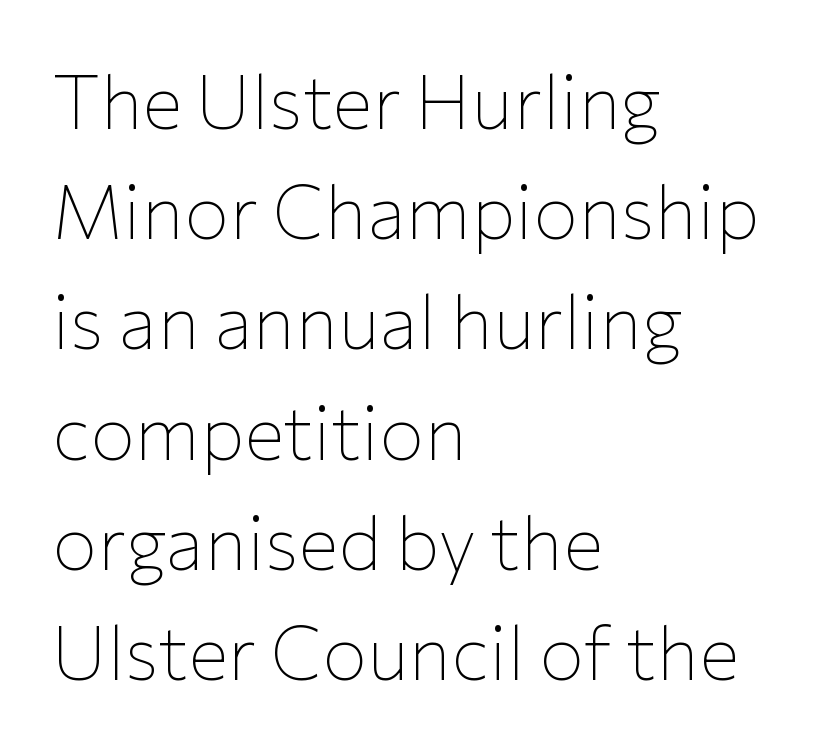
Type style note: lacks serifs. Character widths vary here, with narrow letters taking less room than wide ones. In terms of letterspacing, this is plain default setting. All the whitespace from short lines collects on the right. Beneath every word, the page is bare. Unlike italic type, these characters show no tilt at all.
